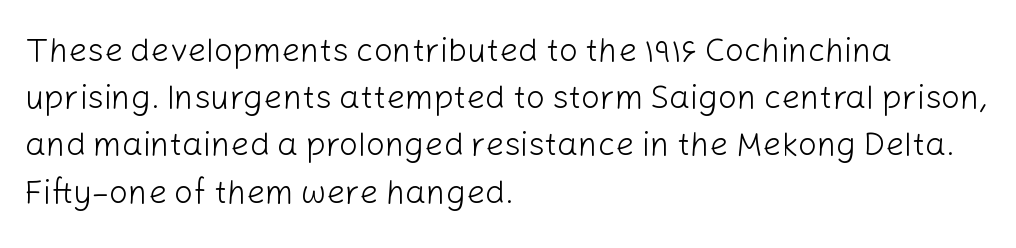
The letters carry no serifs — their stems end cleanly without finishing strokes. Each line starts at the same left margin while the right side varies. Compared with typical paragraphs, the rows here are spaced about the same. The lettering stays uniformly vertical, giving the passage a roman look. Note the varied advance widths — an 'i' is clearly narrower than an 'm'. You could call the tracking neutral — neither tight nor loose.
